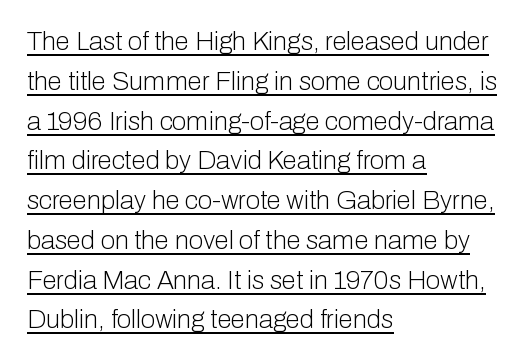
{"italic": "no", "bold": "no", "underline": "yes", "align": "left", "line_spacing": "normal", "line_spacing_ratio": 1.53, "letter_spacing": "normal", "letter_spacing_em": 0.0, "glyph_px": 26}
